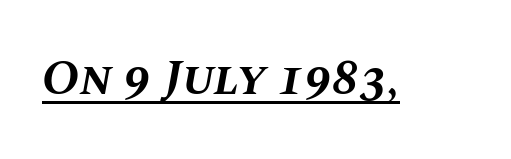
The image shows 49 px bold type, italic (leaning right); set normal letter spacing, underlined; medium stroke contrast and a large x-height.
